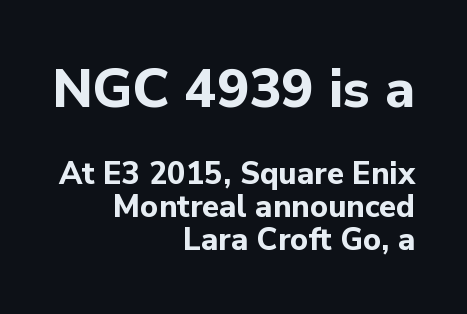
The image shows 54 px bold sans-serif type, upright; set right-aligned, tight line spacing (1.06x), normal letter spacing, not underlined; the first (top) block is 1.74x larger; low stroke contrast and a medium x-height.
